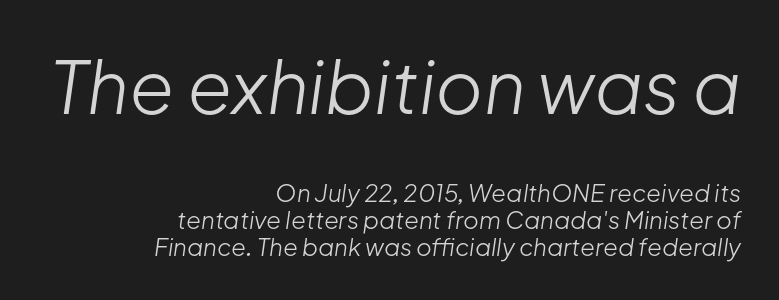
Q: Is the text bold? A: No.
Q: Is the text italic (slanted)? A: Yes, it leans right by about 8 degrees.
Q: Is the text underlined? A: No.
Q: How is the paragraph aligned? A: Right-aligned.
Q: Is the spacing between letters normal or unusually wide? A: Normal.
Q: Is the spacing between lines tight, normal or loose? A: Tight.
Q: Which block of text is set in a larger size, the first (top) or the second (bottom)? A: The first (top) one.
Q: Width (condensed, normal, or wide)? A: Normal.
Q: Stroke contrast? A: Low.
Q: x-height? A: Medium.
Q: Monospaced? A: No.
